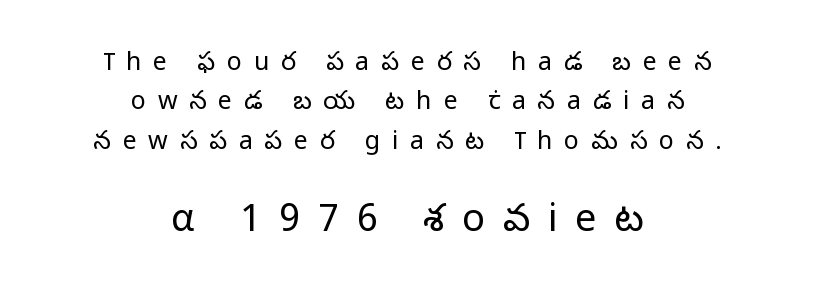
Summary of weight: not heavy and not bold. The rows are spaced the way most documents space them. Vertical strokes here are truly vertical. How are the letters spaced? Widely, with obvious added tracking.
